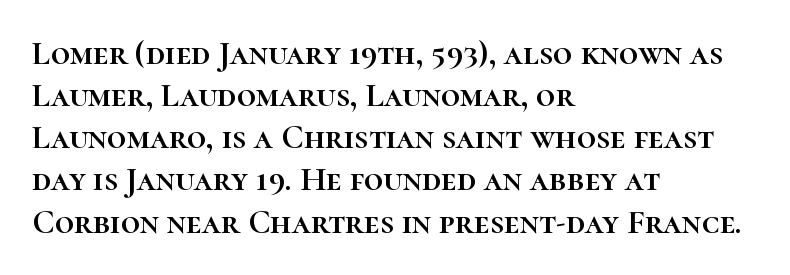
{"italic": "no", "width": "normal", "stroke_contrast": "high", "x_height": "medium", "monospaced": "no", "underline": "no", "align": "left", "line_spacing_ratio": 1.24, "letter_spacing": "normal", "letter_spacing_em": 0.0, "glyph_px": 34}
